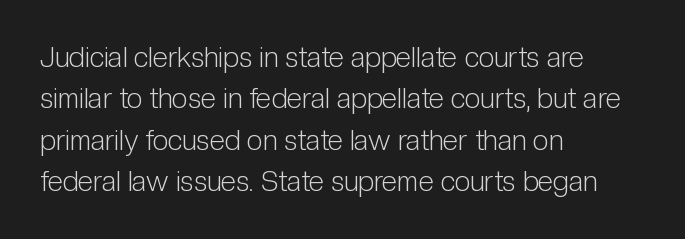
{"serif": "no", "italic": "no", "bold": "no", "weight": "light", "width": "condensed", "stroke_contrast": "low", "x_height": "medium", "monospaced": "no", "underline": "no", "align": "left", "line_spacing": "normal", "line_spacing_ratio": 1.48, "letter_spacing": "normal", "letter_spacing_em": 0.0, "glyph_px": 28}
